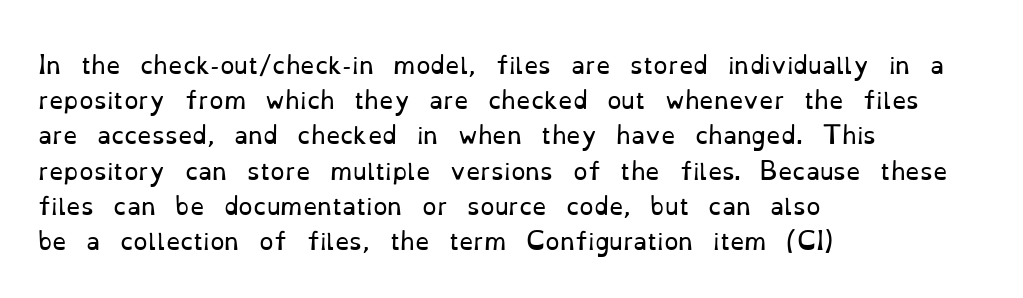
A typesetter would call this leading conventional body-copy spacing. Casual observation: everything's shoved over to the left. Counters stay open thanks to moderate or lighter strokes. The lettering stays uniformly vertical, giving the passage a roman look. No extra tracking has been applied to these lines. The gap between lines stays unmarked.
